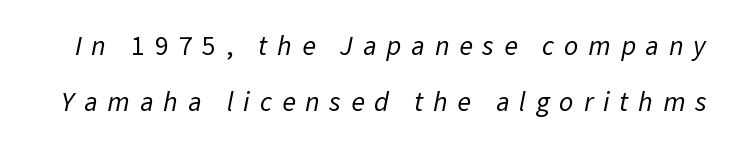
{"serif": "no", "bold": "no", "weight": "regular", "width": "normal", "stroke_contrast": "low", "x_height": "medium", "monospaced": "no", "underline": "no", "line_spacing": "loose", "line_spacing_ratio": 2.01, "letter_spacing": "wide", "letter_spacing_em": 0.35, "glyph_px": 28}
